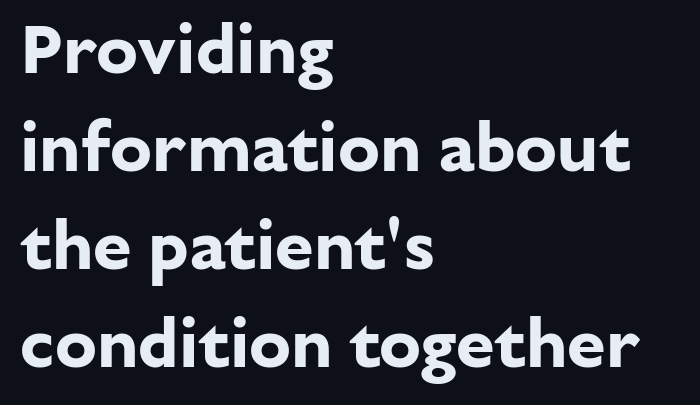
Q: Is the text bold? A: Yes.
Q: Is the text italic (slanted)? A: No, it is upright.
Q: Is the typeface a serif or a sans-serif typeface? A: Sans-serif.
Q: Is the text underlined? A: No.
Q: How is the paragraph aligned? A: Left-aligned.
Q: Is the spacing between letters normal or unusually wide? A: Normal.
Q: Is the spacing between lines tight, normal or loose? A: Normal.
Q: Width (condensed, normal, or wide)? A: Normal.
Q: Stroke contrast? A: Low.
Q: x-height? A: Medium.
Q: Monospaced? A: No.
